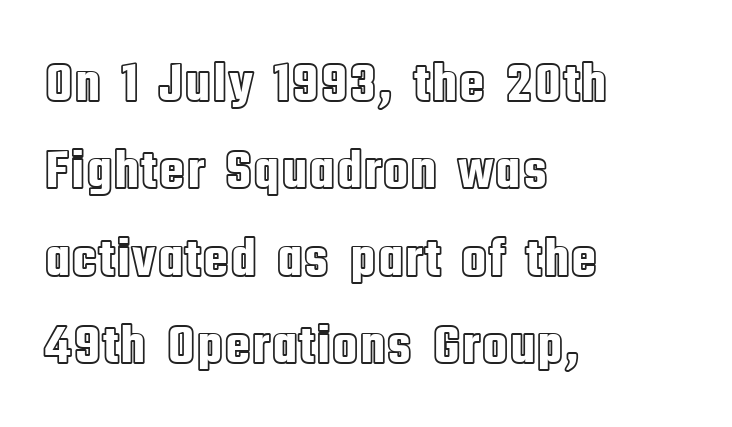
Q: Is the text italic (slanted)? A: No, it is upright.
Q: Is the text underlined? A: No.
Q: How is the paragraph aligned? A: Left-aligned.
Q: Is the spacing between letters normal or unusually wide? A: Normal.
Q: Is the spacing between lines tight, normal or loose? A: Normal.
Q: Width (condensed, normal, or wide)? A: Condensed.
Q: x-height? A: Large.
Q: Monospaced? A: No.
